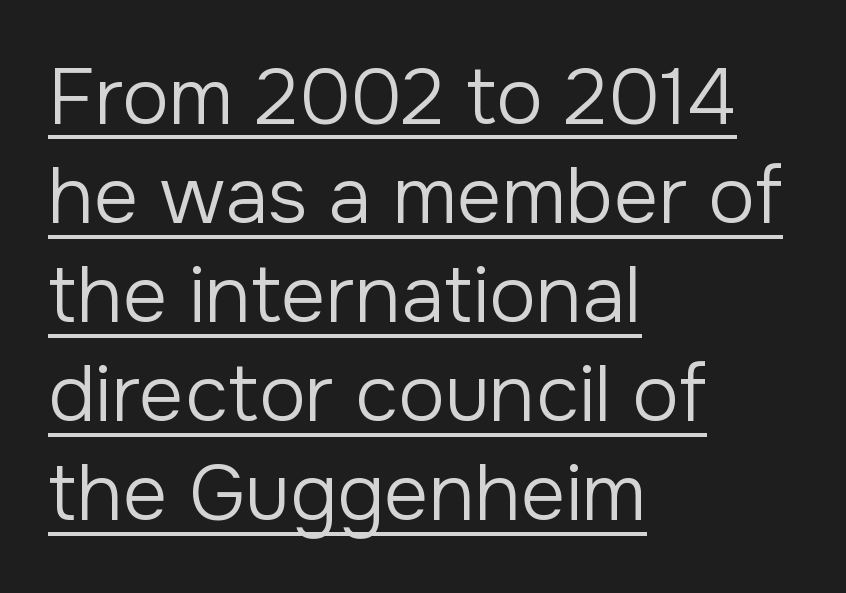
Q: Is the text bold? A: No.
Q: Is the text italic (slanted)? A: No, it is upright.
Q: Is the typeface a serif or a sans-serif typeface? A: Sans-serif.
Q: Is the text underlined? A: Yes.
Q: How is the paragraph aligned? A: Left-aligned.
Q: Is the spacing between letters normal or unusually wide? A: Normal.
Q: Is the spacing between lines tight, normal or loose? A: Normal.
Q: Width (condensed, normal, or wide)? A: Normal.
Q: Stroke contrast? A: Low.
Q: x-height? A: Medium.
Q: Monospaced? A: No.
